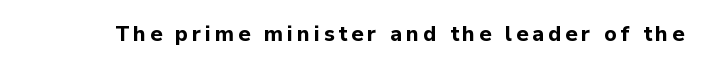
Pretty heavy lettering here — definitely bold. The passage shown is not underscored anywhere. Do the letters lean? They stand straight.
